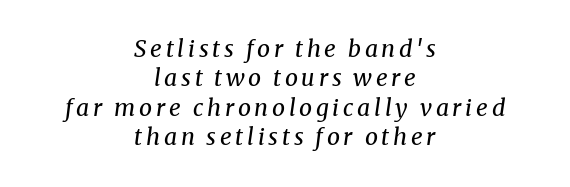
Q: Is the text bold? A: No.
Q: Is the text italic (slanted)? A: Yes, it leans right by about 8 degrees.
Q: Is the text underlined? A: No.
Q: How is the paragraph aligned? A: Centered.
Q: Is the spacing between lines tight, normal or loose? A: Normal.
